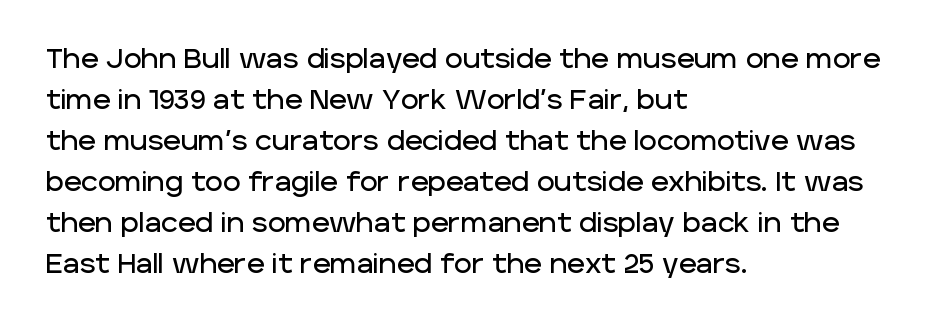
The image shows 27 px text type, upright; set left-aligned, normal line spacing (1.52x), normal letter spacing, not underlined.
